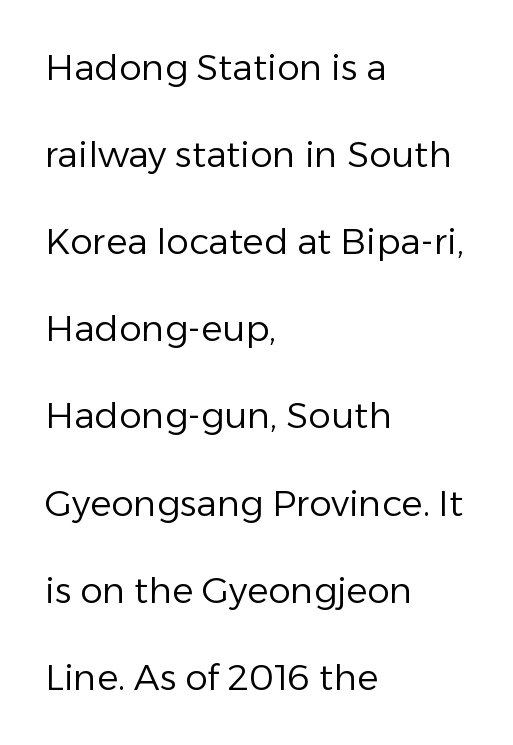
The image shows 36 px regular-weight sans-serif type, upright; set left-aligned, loose line spacing (2.42x), normal letter spacing, not underlined; low stroke contrast and a medium x-height.
